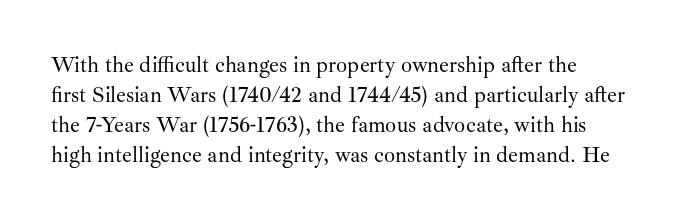
The image shows 22 px text type, upright; set normal line spacing (1.36x), normal letter spacing, not underlined.
